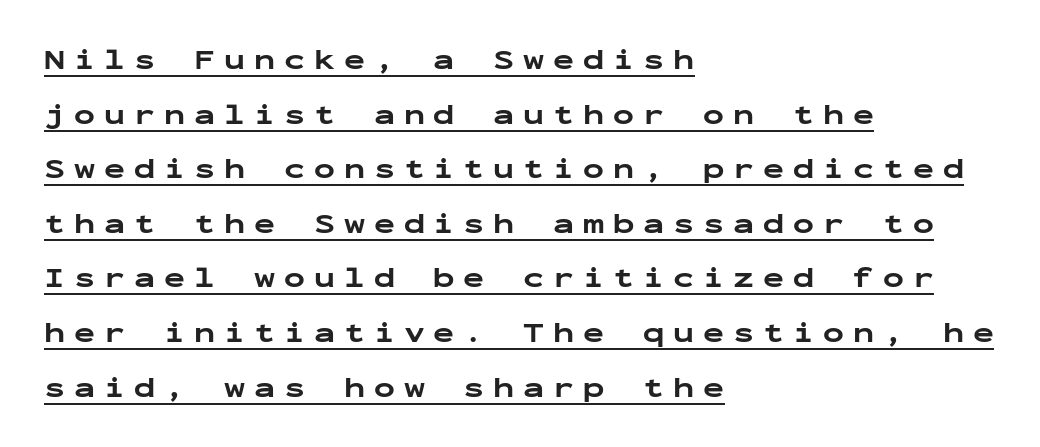
The image shows 28 px bold, wide sans-serif type, upright, monospaced; set left-aligned, loose line spacing (1.95x), unusually wide letter spacing (+0.32 em), underlined; low stroke contrast and a medium x-height.
